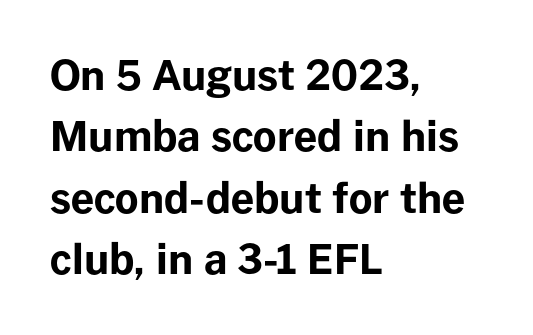
Quick note: interline space is typical. The typeface chosen for these lines omits serifs. The face used here is proportionally spaced, like ordinary book or web type. As a designer I'd log this as weight 700, bold. The words here are not underlined.
